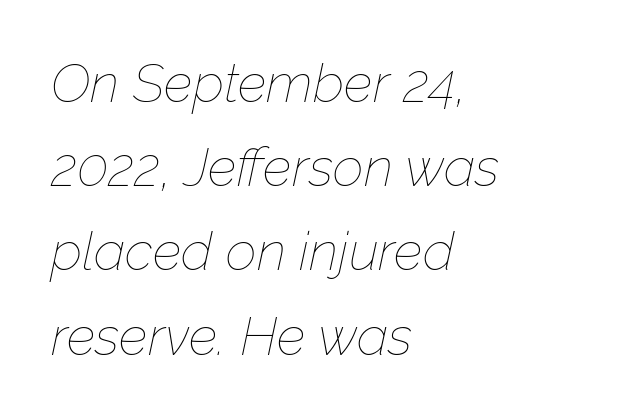
Q: Is the text bold? A: No.
Q: Is the text italic (slanted)? A: Yes, it leans right by about 12 degrees.
Q: Is the text underlined? A: No.
Q: How is the paragraph aligned? A: Left-aligned.
Q: Is the spacing between letters normal or unusually wide? A: Normal.
Q: Is the spacing between lines tight, normal or loose? A: Normal.
Q: Width (condensed, normal, or wide)? A: Normal.
Q: Stroke contrast? A: Low.
Q: x-height? A: Medium.
Q: Monospaced? A: No.
